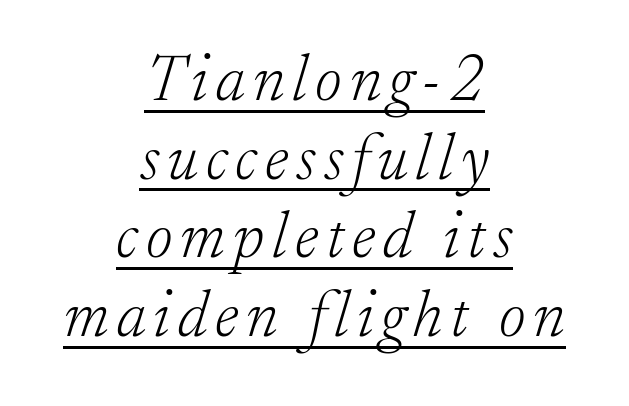
The typesetter has applied underlining to the passage shown. The rag falls on both sides of this text block equally. Unlike a clean sans, this face finishes its strokes with serifs. The font's italic variant was chosen for this text. Proportional: the letters do not fall into vertical columns.
